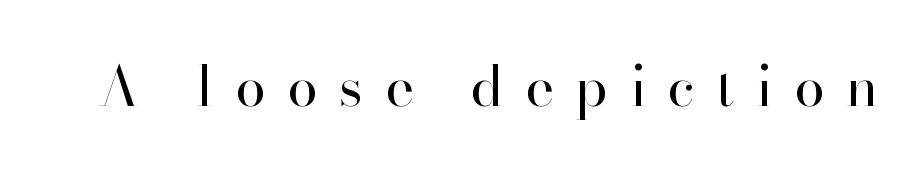
Q: Is the text bold? A: No.
Q: Is the text italic (slanted)? A: No, it is upright.
Q: Is the typeface a serif or a sans-serif typeface? A: Serif.
Q: Is the text underlined? A: No.
Q: Is the spacing between letters normal or unusually wide? A: Unusually wide.
Q: Width (condensed, normal, or wide)? A: Normal.
Q: Stroke contrast? A: High.
Q: x-height? A: Small.
Q: Monospaced? A: No.
